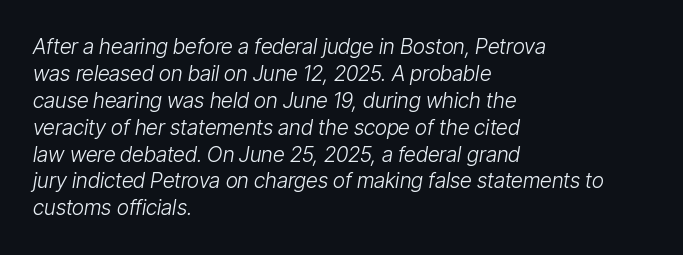
The image shows 21 px text type, italic (leaning right); set left-aligned, normal line spacing (1.28x), normal letter spacing, not underlined.
